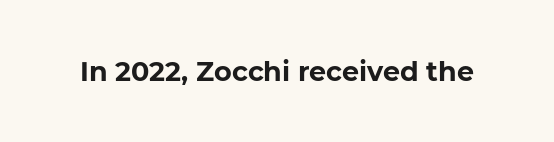
The image shows 27 px bold type, upright; set normal letter spacing, not underlined.
